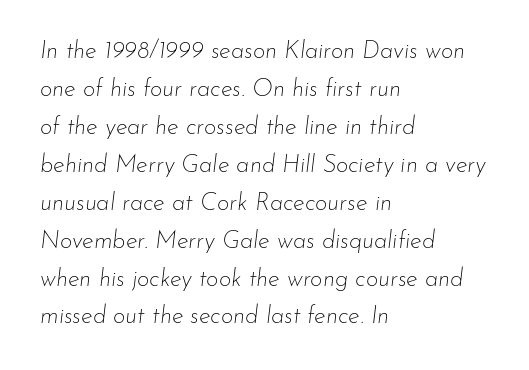
Q: Is the text bold? A: No.
Q: Is the text italic (slanted)? A: Yes, it leans right by about 7 degrees.
Q: Is the text underlined? A: No.
Q: How is the paragraph aligned? A: Left-aligned.
Q: Is the spacing between letters normal or unusually wide? A: Normal.
Q: Is the spacing between lines tight, normal or loose? A: Normal.
